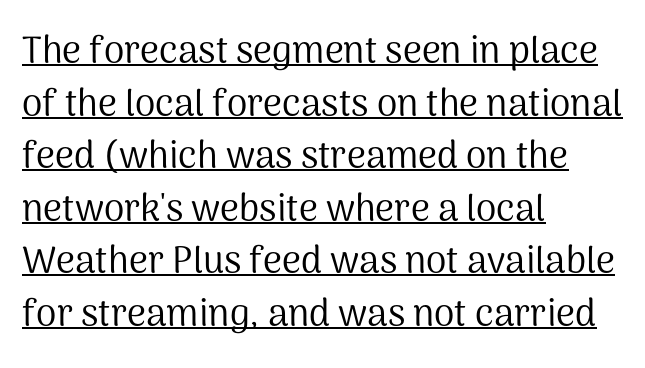
Does the copy run flush right? No — it runs flush left. Is this a fixed-width face? No — the glyphs have proportional, varying widths. Posture: upright roman. Does a line run under the words? Yes, clearly. Regarding leading, the lines here are spaced in the standard way.
